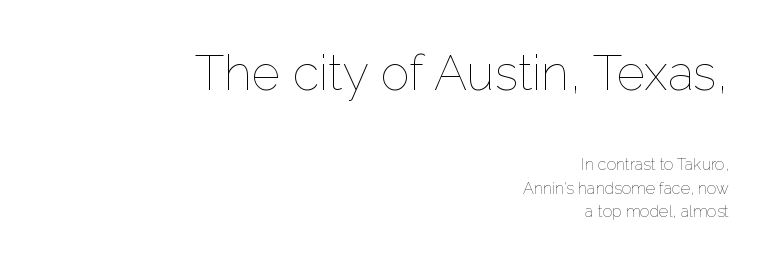
{"italic": "no", "bold": "no", "weight": "thin", "width": "normal", "stroke_contrast": "low", "x_height": "medium", "monospaced": "no", "underline": "no", "align": "right", "line_spacing": "normal", "line_spacing_ratio": 1.47, "letter_spacing": "normal", "letter_spacing_em": 0.0, "larger_block": "first", "size_ratio": 3.06, "glyph_px": 49}
